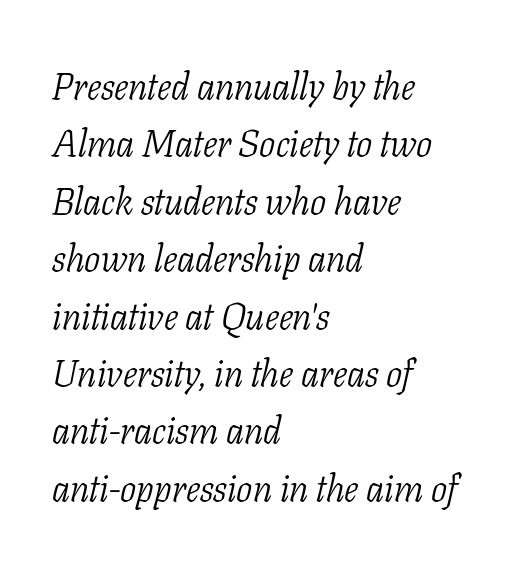
Think of a printed novel: that variable character pitch is what you see here. The passage shown is typeset with a serif family. This sample keeps an unexceptional amount of space between lines. Rendered with sloped, italic letterforms. Anything drawn beneath the words? Only blank space. The setting favours the left margin, as ordinary paragraphs usually do.
